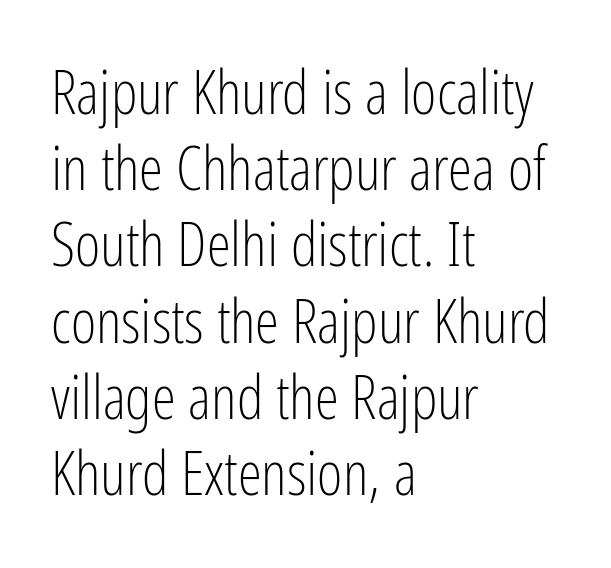
Q: Is the text bold? A: No.
Q: Is the text italic (slanted)? A: No, it is upright.
Q: Is the typeface a serif or a sans-serif typeface? A: Sans-serif.
Q: Is the text underlined? A: No.
Q: How is the paragraph aligned? A: Left-aligned.
Q: Is the spacing between letters normal or unusually wide? A: Normal.
Q: Is the spacing between lines tight, normal or loose? A: Normal.
Q: Width (condensed, normal, or wide)? A: Condensed.
Q: Stroke contrast? A: Low.
Q: x-height? A: Medium.
Q: Monospaced? A: No.
